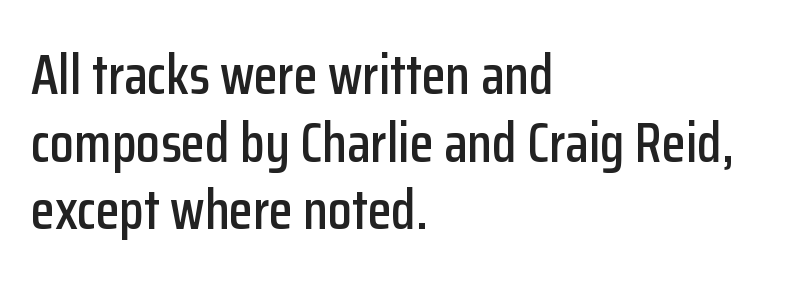
Q: Is the text italic (slanted)? A: No, it is upright.
Q: Is the typeface a serif or a sans-serif typeface? A: Sans-serif.
Q: Is the text underlined? A: No.
Q: How is the paragraph aligned? A: Left-aligned.
Q: Is the spacing between letters normal or unusually wide? A: Normal.
Q: Width (condensed, normal, or wide)? A: Condensed.
Q: Stroke contrast? A: Low.
Q: x-height? A: Medium.
Q: Monospaced? A: No.
